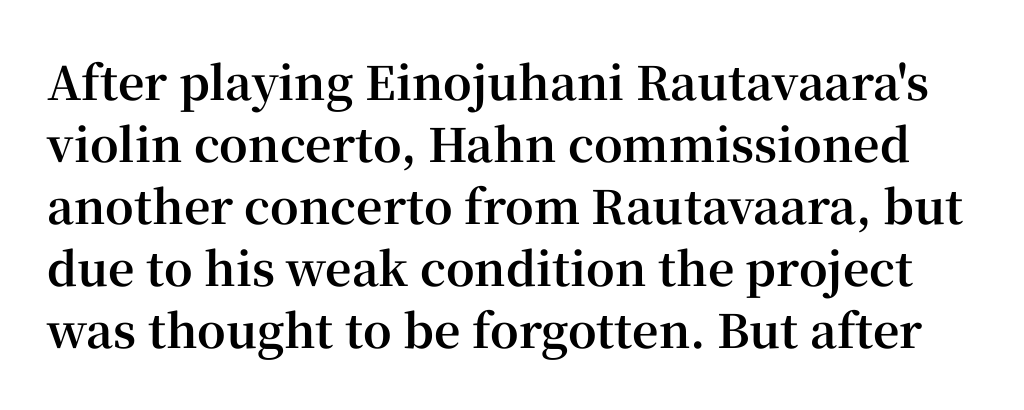
{"serif": "yes", "italic": "no", "bold": "yes", "weight": "bold", "width": "normal", "stroke_contrast": "high", "x_height": "medium", "monospaced": "no", "underline": "no", "line_spacing": "normal", "line_spacing_ratio": 1.35, "letter_spacing": "normal", "letter_spacing_em": 0.0, "glyph_px": 46}
